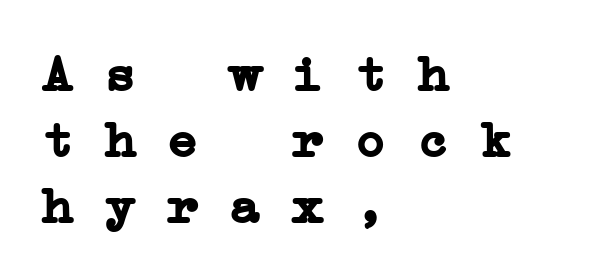
{"serif": "yes", "bold": "yes", "weight": "semibold", "width": "wide", "stroke_contrast": "low", "x_height": "medium", "monospaced": "yes", "underline": "no", "align": "left", "line_spacing": "normal", "line_spacing_ratio": 1.27, "letter_spacing": "normal", "letter_spacing_em": 0.0, "glyph_px": 52}
